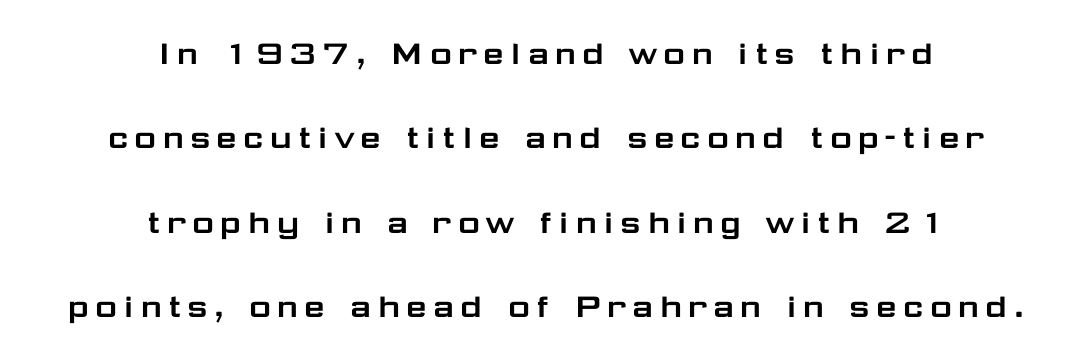
{"serif": "no", "italic": "no", "width": "wide", "stroke_contrast": "low", "x_height": "medium", "monospaced": "no", "underline": "no", "align": "center", "line_spacing": "loose", "line_spacing_ratio": 2.22, "glyph_px": 38}
